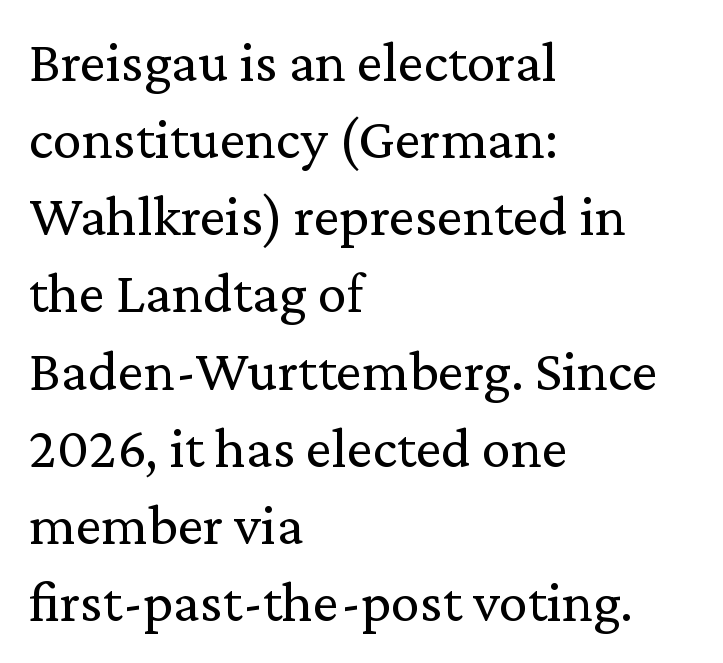
The image shows 58 px regular-weight serif type, upright; set left-aligned, normal line spacing (1.33x), normal letter spacing, not underlined; medium stroke contrast and a medium x-height.
